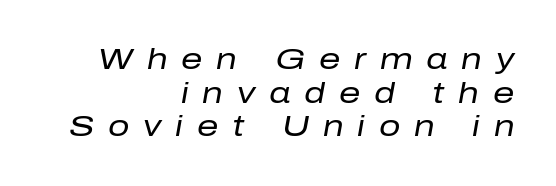
The image shows 30 px regular-weight type, italic (leaning right); set right-aligned, tight line spacing (1.12x), unusually wide letter spacing (+0.46 em), not underlined; low stroke contrast and a medium x-height.
